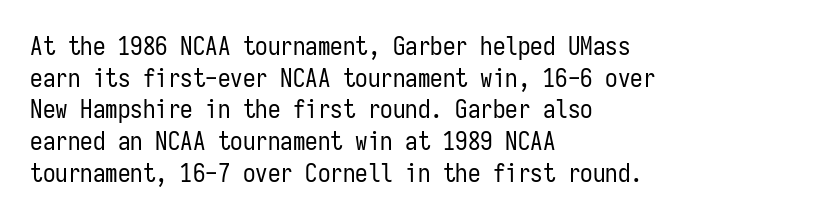
Q: Is the text bold? A: No.
Q: Is the text italic (slanted)? A: No, it is upright.
Q: Is the text underlined? A: No.
Q: How is the paragraph aligned? A: Left-aligned.
Q: Is the spacing between letters normal or unusually wide? A: Normal.
Q: Is the spacing between lines tight, normal or loose? A: Normal.
